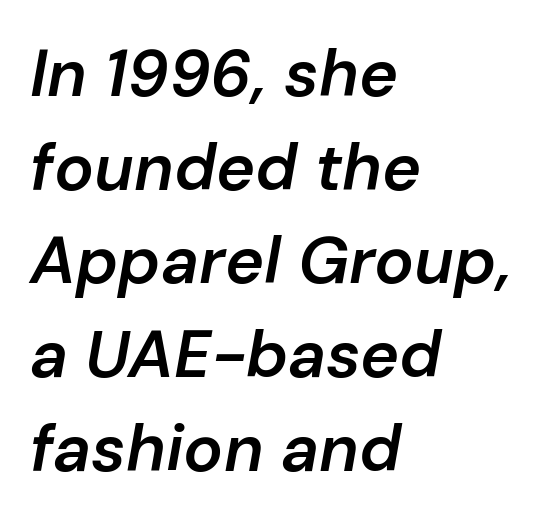
{"italic": "yes", "lean": "right", "slant_degrees": 10, "bold": "semi", "weight": "semibold", "width": "normal", "stroke_contrast": "low", "x_height": "medium", "monospaced": "no", "underline": "no", "align": "left", "line_spacing": "normal", "line_spacing_ratio": 1.42, "letter_spacing": "normal", "letter_spacing_em": 0.0, "glyph_px": 66}
